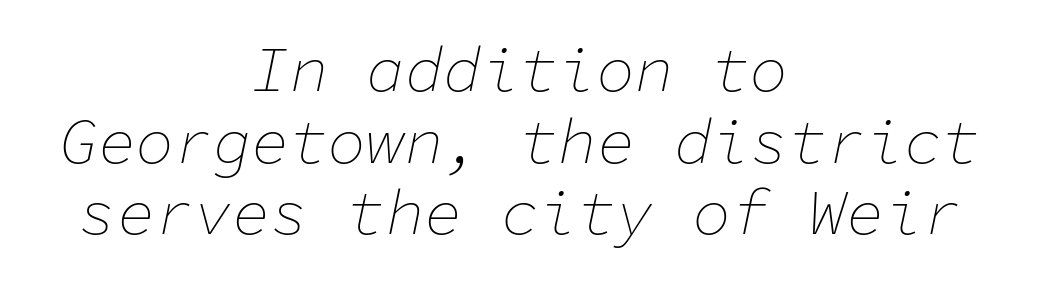
The gaps between neighbouring characters are ordinary and unremarkable. Italic? Definitely — the glyphs are oblique. Line spacing here is tight. This sample is center-justified, so both line endings float freely. Monospaced: the letters line up in strict vertical columns.
